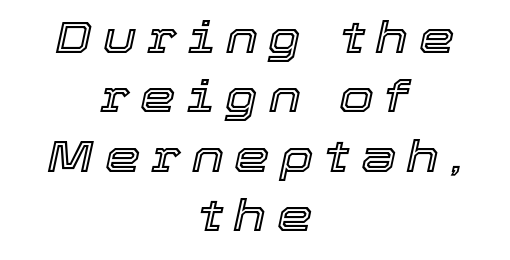
Q: Is the text italic (slanted)? A: Yes, it leans right by about 12 degrees.
Q: Is the text underlined? A: No.
Q: How is the paragraph aligned? A: Centered.
Q: Is the spacing between letters normal or unusually wide? A: Unusually wide.
Q: Is the spacing between lines tight, normal or loose? A: Normal.
Q: Width (condensed, normal, or wide)? A: Normal.
Q: x-height? A: Medium.
Q: Monospaced? A: No.
